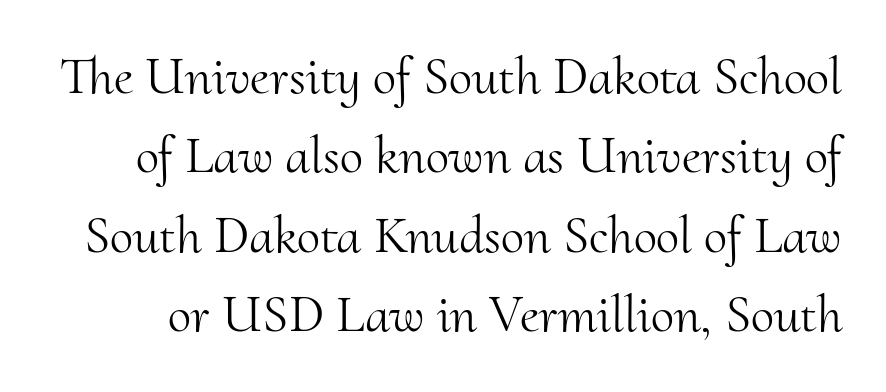
Q: Is the text bold? A: No.
Q: Is the text italic (slanted)? A: No, it is upright.
Q: Is the typeface a serif or a sans-serif typeface? A: Serif.
Q: Is the text underlined? A: No.
Q: Is the spacing between letters normal or unusually wide? A: Normal.
Q: Is the spacing between lines tight, normal or loose? A: Normal.
Q: Width (condensed, normal, or wide)? A: Normal.
Q: Stroke contrast? A: Medium.
Q: x-height? A: Small.
Q: Monospaced? A: No.
